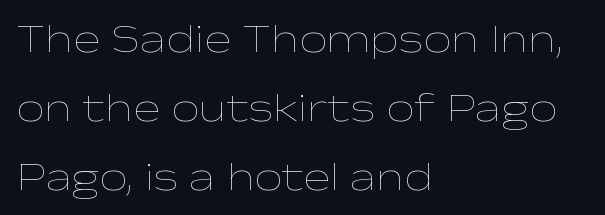
{"italic": "no", "bold": "no", "weight": "thin", "width": "wide", "stroke_contrast": "low", "x_height": "medium", "monospaced": "no", "underline": "no", "align": "left", "line_spacing_ratio": 1.73, "letter_spacing": "normal", "letter_spacing_em": 0.0, "glyph_px": 40}
